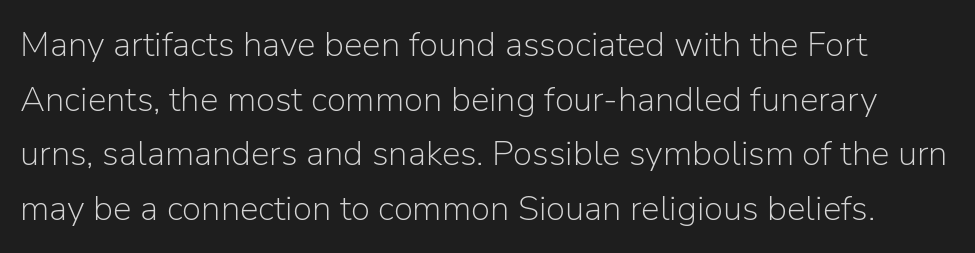
Only glyphs here, with clear space below each row. Proportional: the letters do not fall into vertical columns. This sample uses a sans-serif face. Whoever set this chose a conventional vertical rhythm. Style check: upright. Weight: regular or lighter.
